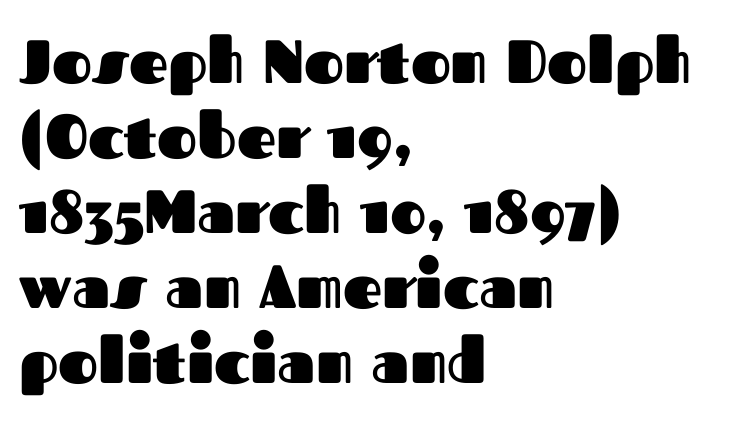
Q: Is the text bold? A: Yes.
Q: Is the text italic (slanted)? A: No, it is upright.
Q: Is the typeface a serif or a sans-serif typeface? A: Sans-serif.
Q: Is the text underlined? A: No.
Q: How is the paragraph aligned? A: Left-aligned.
Q: Is the spacing between letters normal or unusually wide? A: Normal.
Q: Width (condensed, normal, or wide)? A: Normal.
Q: Stroke contrast? A: Medium.
Q: x-height? A: Medium.
Q: Monospaced? A: No.
